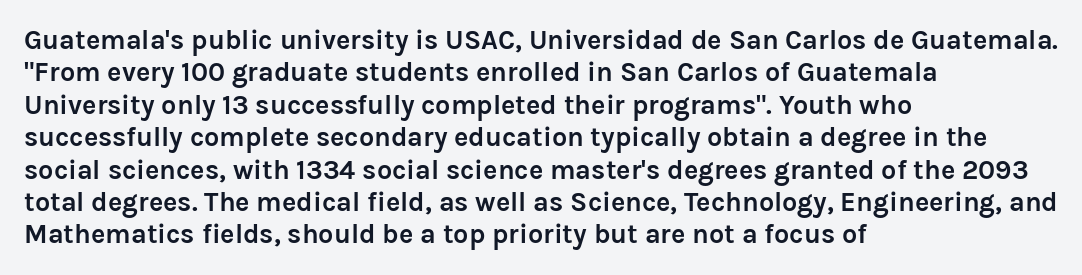
The image shows 27 px bold type, upright; set left-aligned, line spacing 1.2x, normal letter spacing, not underlined.
